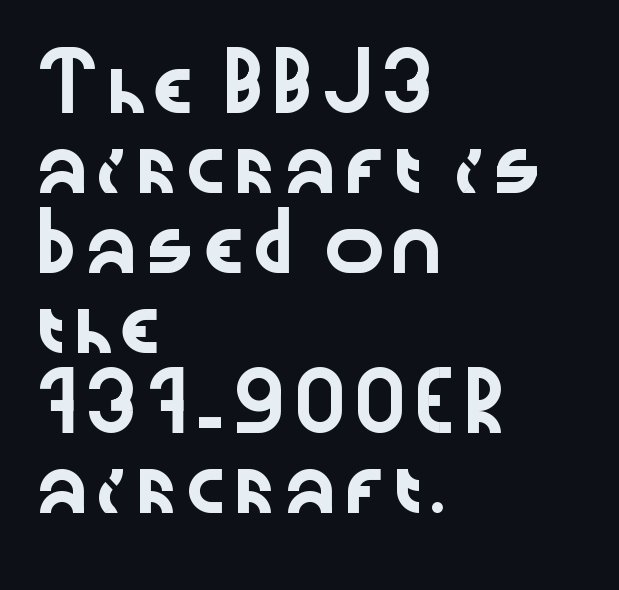
The image shows 52 px wide sans-serif type, upright; set left-aligned, normal line spacing (1.54x), normal letter spacing, not underlined; low stroke contrast and a medium x-height.
